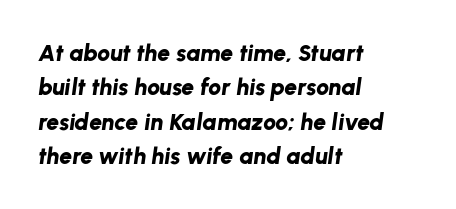
Clear beneath every line of the passage. The designer left line spacing at the default. Tracking here is standard; glyphs follow each other at the usual distance. On the weight axis this lands at bold, roughly 700. Caption: multi-line text, flush left, ragged right.
